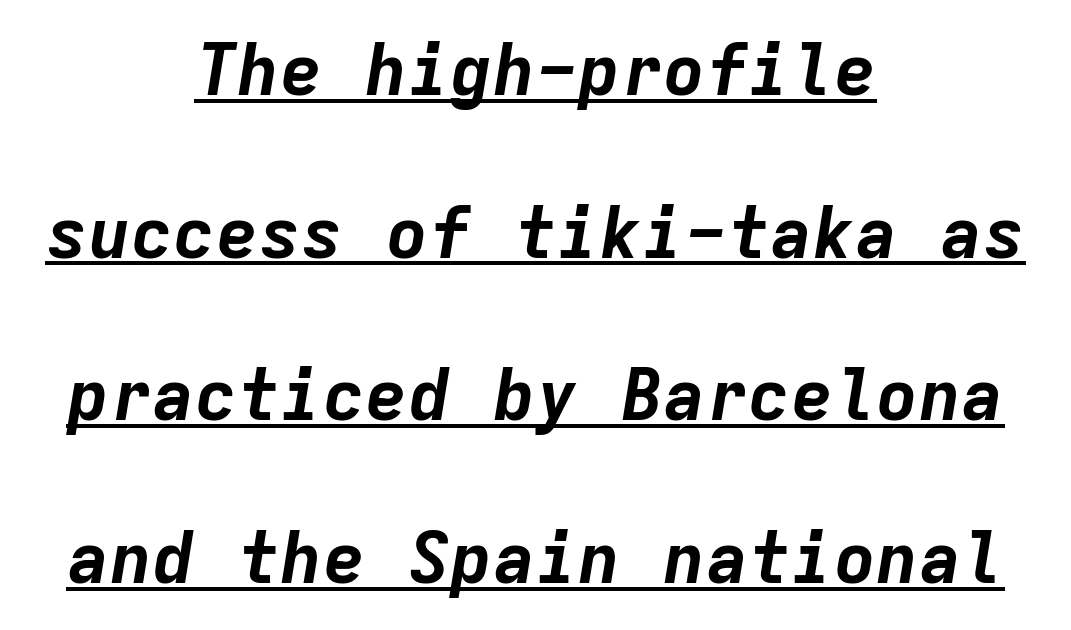
Heavy-handed strokes throughout: this text is bold. Here the designer chose a console-style face with uniform glyph widths. Notice how the passage keeps no hard edge, just a central spine. This sample uses an oblique cut, with every glyph tilted off the vertical. Students, note that the glyphs here touch the page at normal intervals. These characters rest on top of a visible drawn line.
